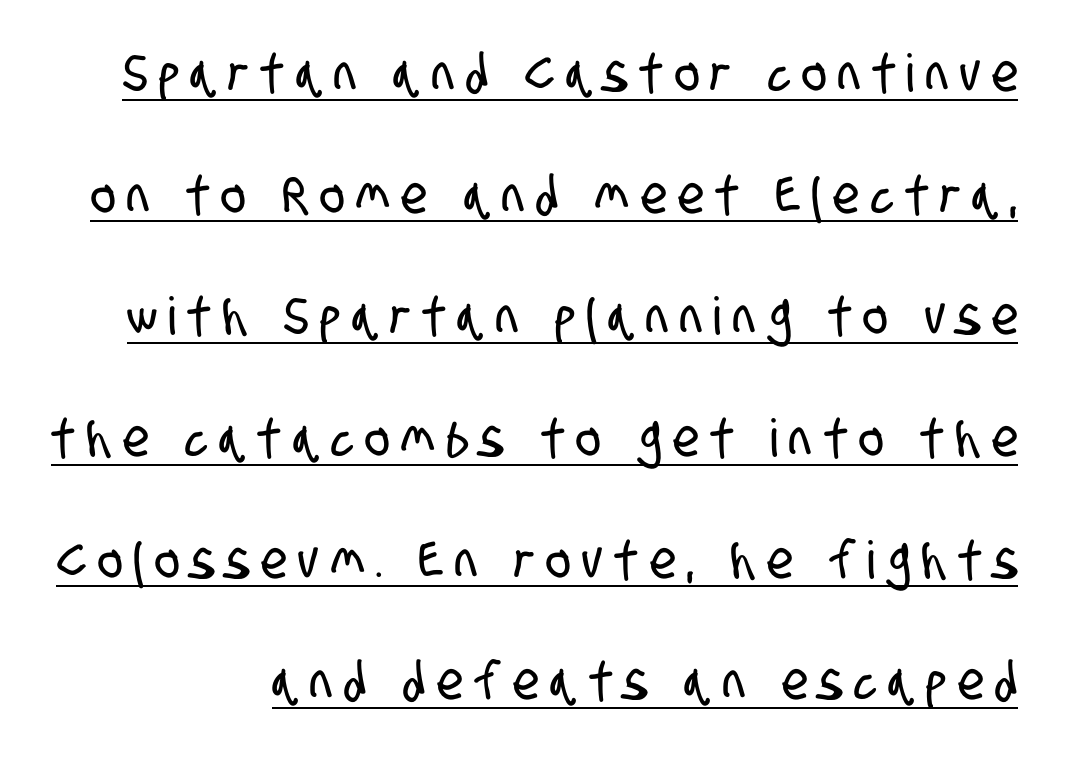
Q: Is the typeface a serif or a sans-serif typeface? A: Sans-serif.
Q: Is the text underlined? A: Yes.
Q: Is the spacing between letters normal or unusually wide? A: Unusually wide.
Q: Is the spacing between lines tight, normal or loose? A: Loose.
Q: Width (condensed, normal, or wide)? A: Condensed.
Q: Stroke contrast? A: Low.
Q: x-height? A: Large.
Q: Monospaced? A: No.
